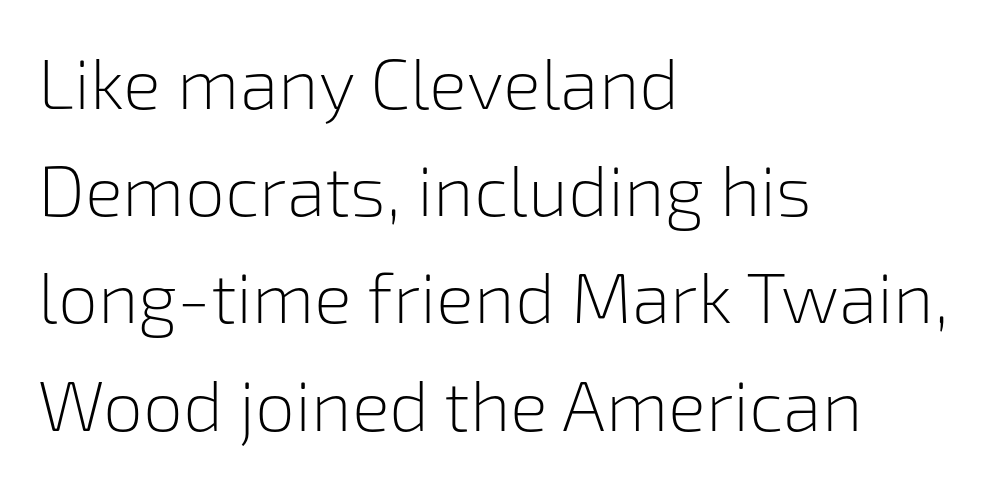
The image shows 71 px light sans-serif type, upright; set left-aligned, normal line spacing (1.51x), normal letter spacing, not underlined; low stroke contrast and a medium x-height.
